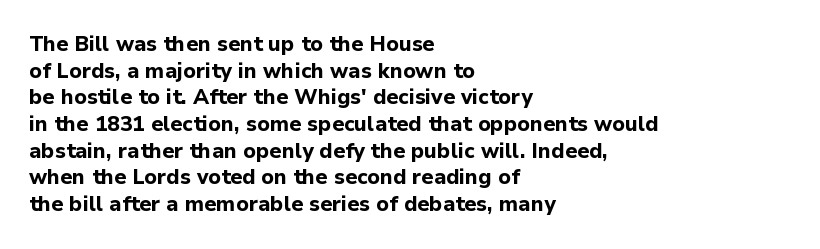
The image shows 21 px bold type, upright; set left-aligned, normal line spacing (1.27x), normal letter spacing, not underlined.
